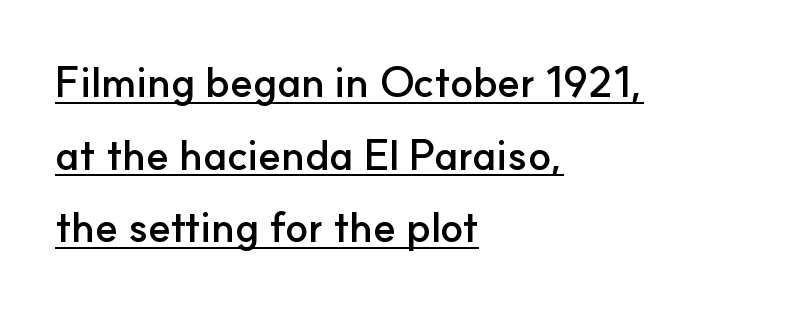
The line texture is even and compact thanks to regular tracking. The face used here is proportionally spaced, like ordinary book or web type. This sample is left-justified, so line endings fall wherever the words run out. On the weight axis this lands at bold, roughly 700. These characters rest on top of a visible drawn line. Italic? Not at all — the glyphs are vertical.
